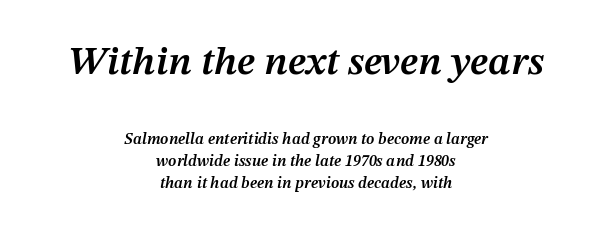
Between these two stacked blocks, the higher one wins on size. Every row of glyphs is offset so its center matches the block's center. These lines are rendered in a variable-pitch font. The passage shown leans; its letterforms are oblique. Quick note: interline space is typical. Notice the strokes are somewhat thickened but not fully heavy: this is a semibold.
